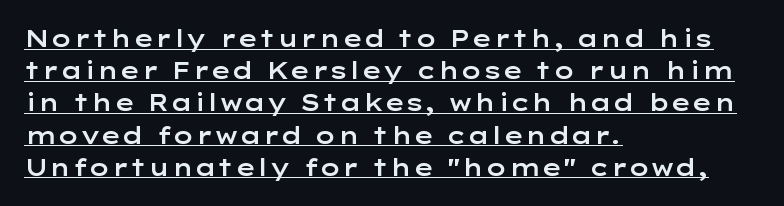
Normally led — the rows are evenly, conventionally spaced. Leftover space on each line is placed entirely after the last word. The typesetter has applied underlining to the passage shown. Rendered with straight, roman letterforms. Nothing unusual about the tracking: characters are spaced as the font intends.
